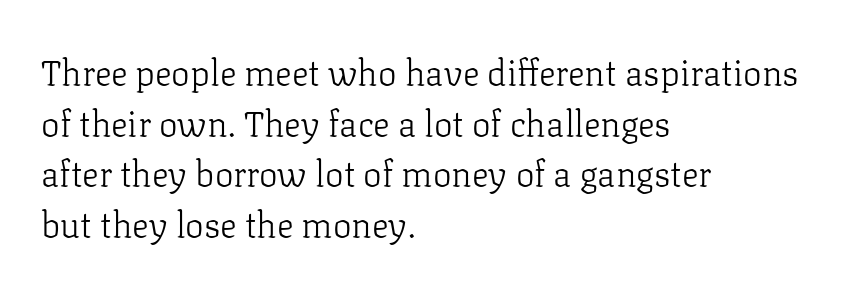
The image shows 35 px light serif type, upright; set left-aligned, normal line spacing (1.45x), normal letter spacing, not underlined; low stroke contrast and a medium x-height.
